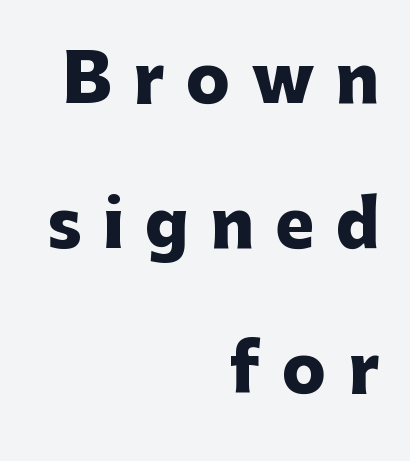
{"serif": "no", "italic": "no", "bold": "yes", "weight": "heavy", "width": "normal", "stroke_contrast": "low", "x_height": "medium", "monospaced": "no", "underline": "no", "align": "right", "line_spacing": "loose", "line_spacing_ratio": 2.23, "letter_spacing": "wide", "letter_spacing_em": 0.33, "glyph_px": 65}
